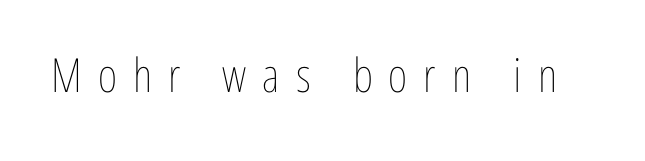
{"italic": "no", "bold": "no", "weight": "thin", "width": "condensed", "stroke_contrast": "low", "x_height": "medium", "monospaced": "no", "underline": "no", "letter_spacing": "wide", "letter_spacing_em": 0.34, "glyph_px": 47}
